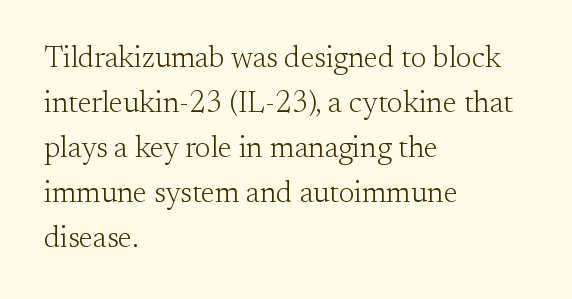
Q: Is the text bold? A: No.
Q: Is the text italic (slanted)? A: No, it is upright.
Q: Is the typeface a serif or a sans-serif typeface? A: Serif.
Q: Is the text underlined? A: No.
Q: How is the paragraph aligned? A: Left-aligned.
Q: Is the spacing between letters normal or unusually wide? A: Normal.
Q: Is the spacing between lines tight, normal or loose? A: Normal.
Q: Width (condensed, normal, or wide)? A: Normal.
Q: Stroke contrast? A: Medium.
Q: x-height? A: Small.
Q: Monospaced? A: No.
